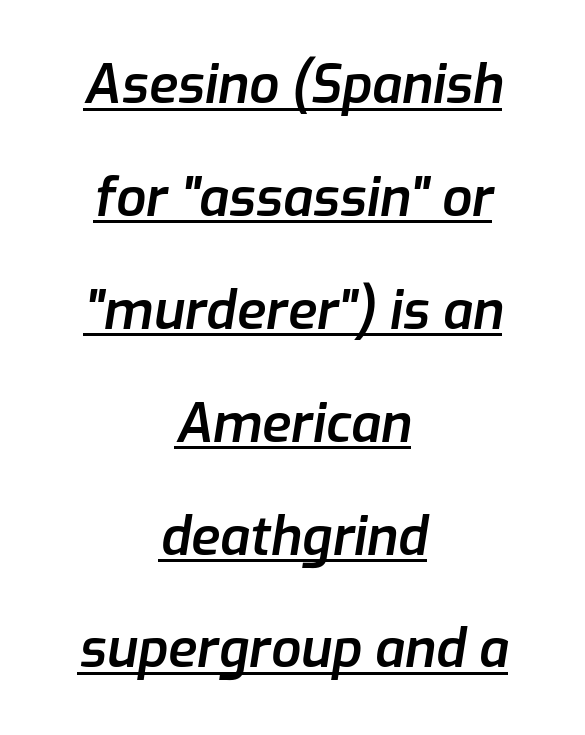
Slightly chunky letters — semibold, I'd say, not full bold. The face used here is rendered with its standard letterfit. Layout note: lines centered. Summary of vertical rhythm: relaxed, with wide interline spacing.
